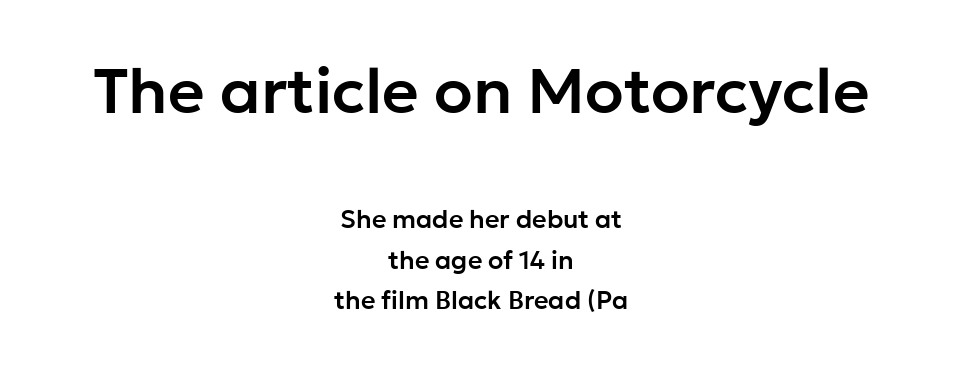
Q: Is the text italic (slanted)? A: No, it is upright.
Q: Is the typeface a serif or a sans-serif typeface? A: Sans-serif.
Q: Is the text underlined? A: No.
Q: How is the paragraph aligned? A: Centered.
Q: Is the spacing between letters normal or unusually wide? A: Normal.
Q: Is the spacing between lines tight, normal or loose? A: Normal.
Q: Which block of text is set in a larger size, the first (top) or the second (bottom)? A: The first (top) one.
Q: Width (condensed, normal, or wide)? A: Normal.
Q: Stroke contrast? A: Low.
Q: x-height? A: Medium.
Q: Monospaced? A: No.
